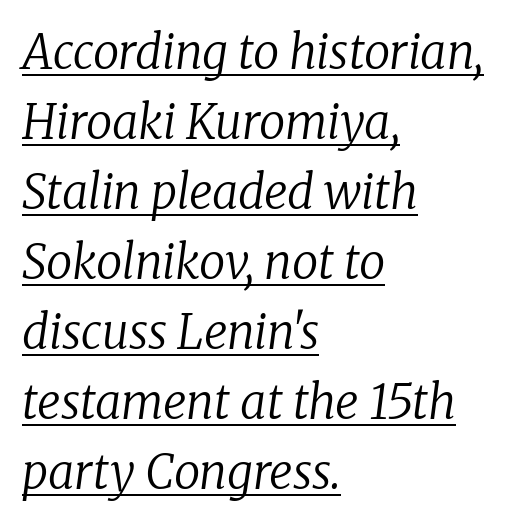
The image shows 47 px regular-weight serif type, italic (leaning right); set left-aligned, normal line spacing (1.49x), normal letter spacing, underlined; low stroke contrast and a medium x-height.
